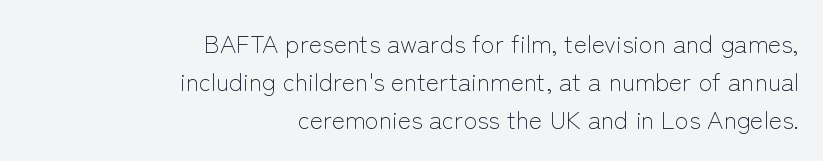
{"italic": "no", "bold": "no", "underline": "no", "align": "right", "line_spacing": "normal", "line_spacing_ratio": 1.52, "letter_spacing": "normal", "letter_spacing_em": 0.0, "glyph_px": 25}
